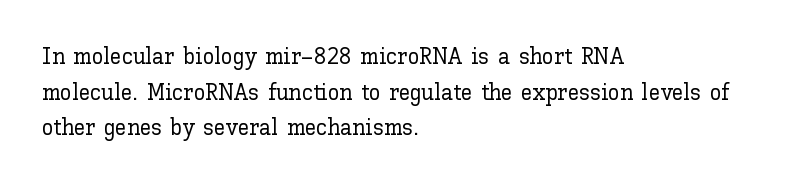
The image shows 23 px text type, upright; set left-aligned, normal line spacing (1.55x), normal letter spacing, not underlined.
